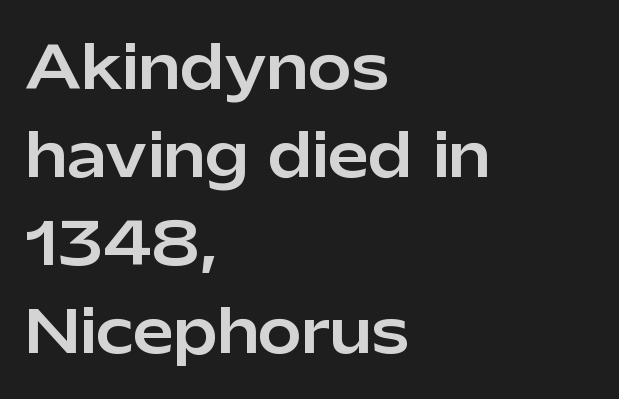
Q: Is the text italic (slanted)? A: No, it is upright.
Q: Is the typeface a serif or a sans-serif typeface? A: Sans-serif.
Q: Is the text underlined? A: No.
Q: How is the paragraph aligned? A: Left-aligned.
Q: Is the spacing between letters normal or unusually wide? A: Normal.
Q: Is the spacing between lines tight, normal or loose? A: Normal.
Q: Width (condensed, normal, or wide)? A: Normal.
Q: Stroke contrast? A: Low.
Q: x-height? A: Medium.
Q: Monospaced? A: No.
